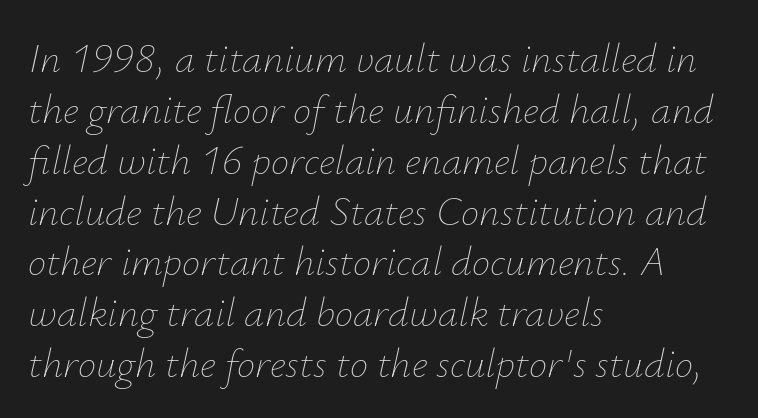
{"italic": "yes", "lean": "right", "slant_degrees": 12, "bold": "no", "weight": "thin", "width": "normal", "stroke_contrast": "low", "x_height": "small", "monospaced": "no", "underline": "no", "align": "left", "line_spacing_ratio": 1.24, "letter_spacing": "normal", "letter_spacing_em": 0.0, "glyph_px": 41}
